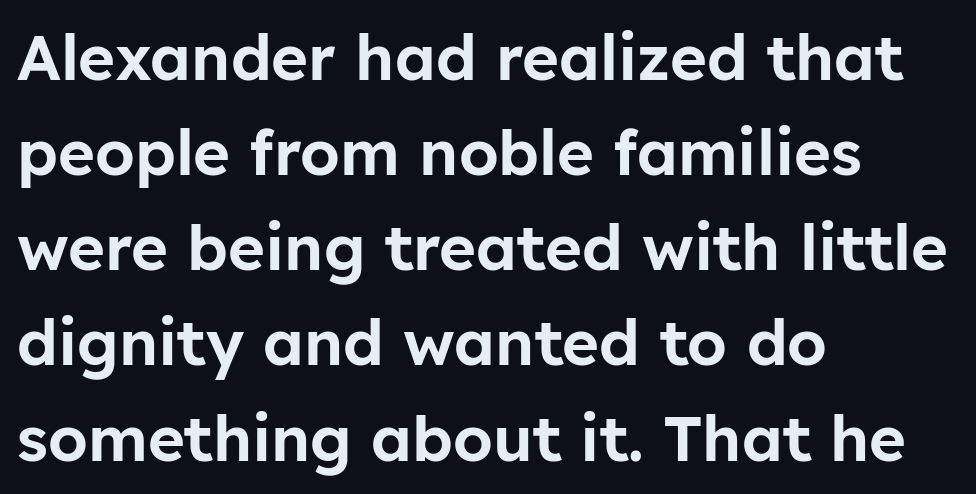
Q: Is the text italic (slanted)? A: No, it is upright.
Q: Is the typeface a serif or a sans-serif typeface? A: Sans-serif.
Q: Is the text underlined? A: No.
Q: How is the paragraph aligned? A: Left-aligned.
Q: Is the spacing between letters normal or unusually wide? A: Normal.
Q: Is the spacing between lines tight, normal or loose? A: Normal.
Q: Width (condensed, normal, or wide)? A: Normal.
Q: Stroke contrast? A: Low.
Q: x-height? A: Medium.
Q: Monospaced? A: No.
